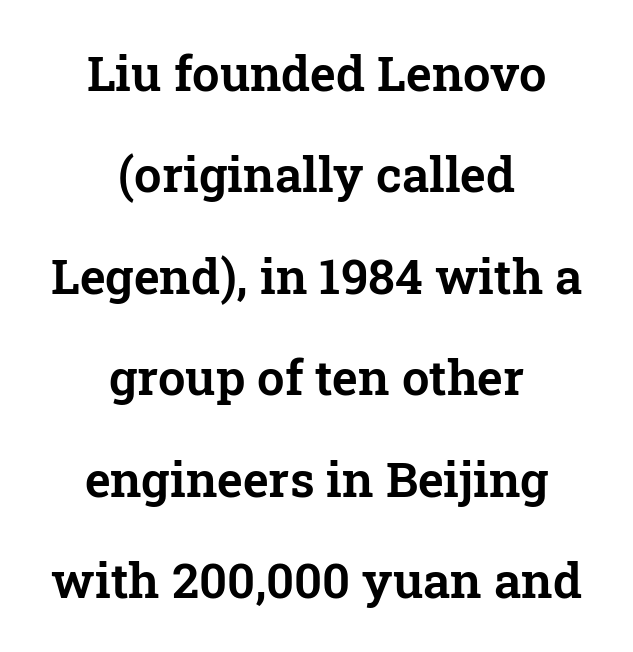
The image shows 49 px serif type, upright; set centered, loose line spacing (2.07x), normal letter spacing, not underlined; low stroke contrast and a medium x-height.
